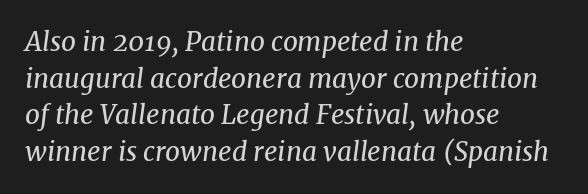
{"italic": "yes", "lean": "right", "slant_degrees": 8, "bold": "no", "underline": "no", "align": "left", "line_spacing": "normal", "line_spacing_ratio": 1.41, "letter_spacing": "normal", "letter_spacing_em": 0.0, "glyph_px": 26}
